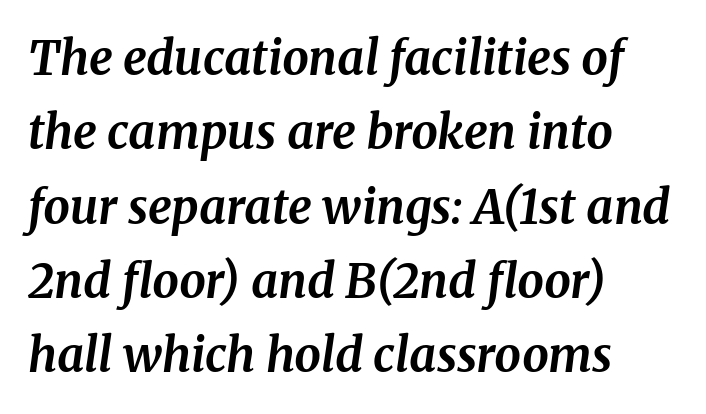
{"serif": "yes", "italic": "yes", "lean": "right", "slant_degrees": 8, "bold": "yes", "weight": "bold", "width": "normal", "stroke_contrast": "medium", "x_height": "medium", "monospaced": "no", "underline": "no", "align": "left", "line_spacing": "normal", "line_spacing_ratio": 1.58, "letter_spacing": "normal", "letter_spacing_em": 0.0, "glyph_px": 47}
